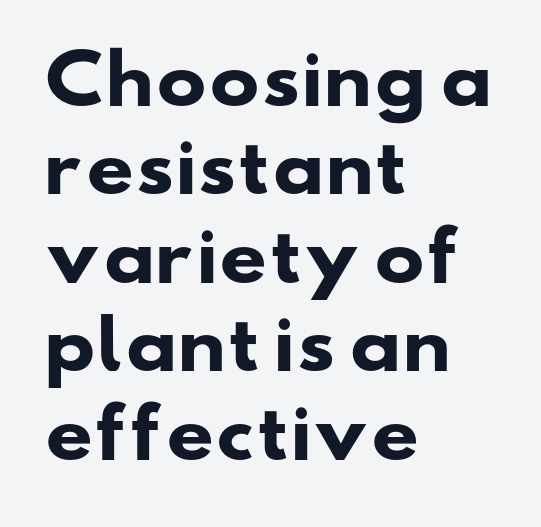
Q: Is the text bold? A: Yes.
Q: Is the typeface a serif or a sans-serif typeface? A: Sans-serif.
Q: Is the text underlined? A: No.
Q: How is the paragraph aligned? A: Left-aligned.
Q: Is the spacing between letters normal or unusually wide? A: Normal.
Q: Is the spacing between lines tight, normal or loose? A: Normal.
Q: Width (condensed, normal, or wide)? A: Wide.
Q: Stroke contrast? A: Low.
Q: x-height? A: Small.
Q: Monospaced? A: No.
